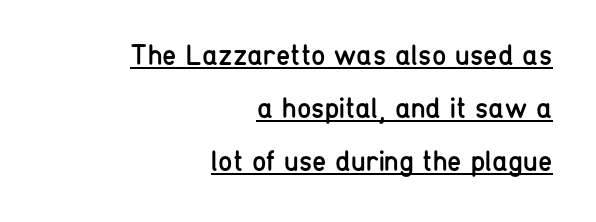
Q: Is the text bold? A: No.
Q: Is the text italic (slanted)? A: No, it is upright.
Q: Is the typeface a serif or a sans-serif typeface? A: Sans-serif.
Q: Is the text underlined? A: Yes.
Q: How is the paragraph aligned? A: Right-aligned.
Q: Is the spacing between letters normal or unusually wide? A: Normal.
Q: Width (condensed, normal, or wide)? A: Condensed.
Q: Stroke contrast? A: Low.
Q: x-height? A: Medium.
Q: Monospaced? A: No.
